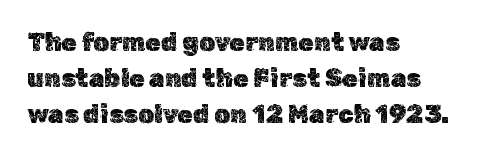
Q: Is the text italic (slanted)? A: No, it is upright.
Q: Is the text underlined? A: No.
Q: How is the paragraph aligned? A: Left-aligned.
Q: Is the spacing between letters normal or unusually wide? A: Normal.
Q: Is the spacing between lines tight, normal or loose? A: Normal.
